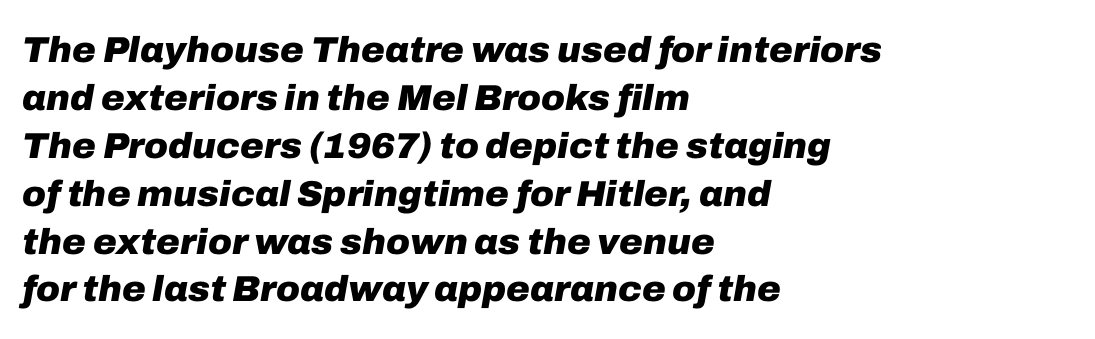
The image shows 36 px heavy type, italic (leaning right); set left-aligned, normal line spacing (1.33x), normal letter spacing, not underlined; low stroke contrast and a medium x-height.
